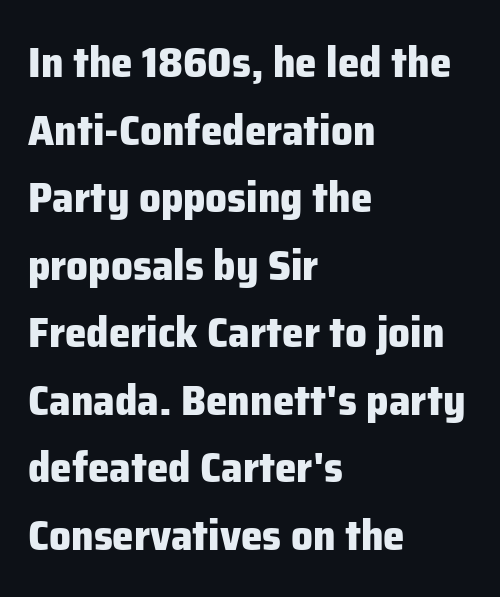
{"serif": "no", "italic": "no", "bold": "yes", "weight": "heavy", "width": "normal", "stroke_contrast": "low", "x_height": "medium", "monospaced": "no", "underline": "no", "align": "left", "line_spacing": "normal", "line_spacing_ratio": 1.57, "letter_spacing": "normal", "letter_spacing_em": 0.0, "glyph_px": 43}
